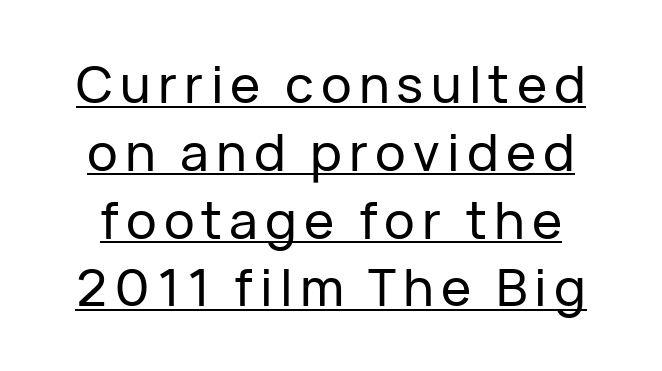
Q: Is the text italic (slanted)? A: No, it is upright.
Q: Is the typeface a serif or a sans-serif typeface? A: Sans-serif.
Q: Is the text underlined? A: Yes.
Q: Is the spacing between lines tight, normal or loose? A: Normal.
Q: Width (condensed, normal, or wide)? A: Normal.
Q: Stroke contrast? A: Low.
Q: x-height? A: Medium.
Q: Monospaced? A: No.
